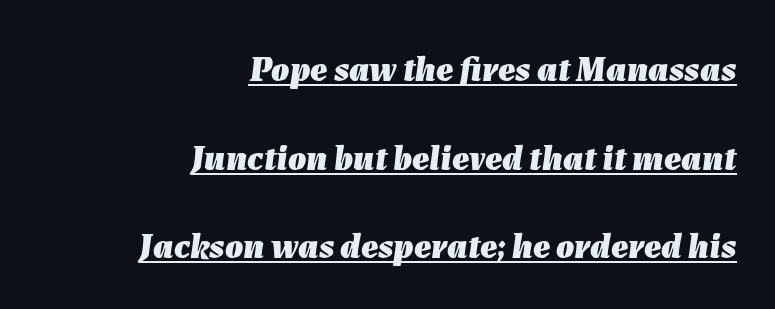
The image shows 36 px heavy type, italic (leaning right); set right-aligned, loose line spacing (2.46x), normal letter spacing, underlined; low stroke contrast and a medium x-height.
